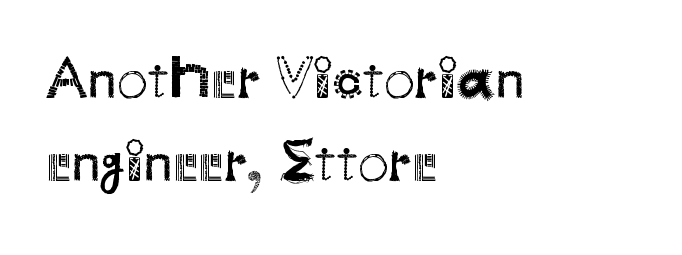
Lines of text with bare space underneath. Vertical stems look standard width or narrower in stroke. Summary of vertical rhythm: regular, with standard interline spacing. Here the glyphs are tracked normally, forming tight word shapes.
